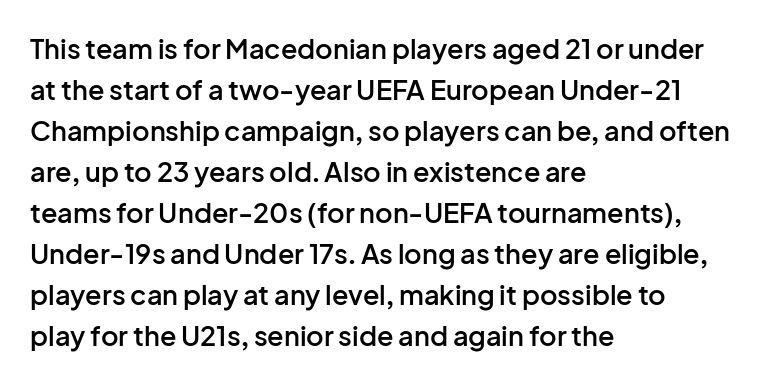
Q: Is the text bold? A: Semi-bold.
Q: Is the text italic (slanted)? A: No, it is upright.
Q: Is the text underlined? A: No.
Q: How is the paragraph aligned? A: Left-aligned.
Q: Is the spacing between letters normal or unusually wide? A: Normal.
Q: Is the spacing between lines tight, normal or loose? A: Normal.
